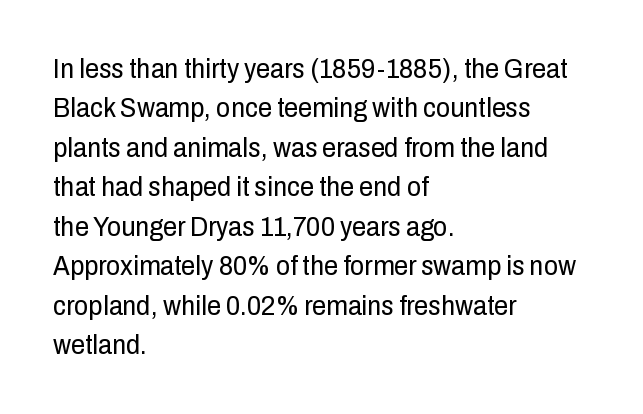
{"serif": "no", "italic": "no", "bold": "no", "weight": "regular", "width": "condensed", "stroke_contrast": "low", "x_height": "medium", "monospaced": "no", "underline": "no", "align": "left", "line_spacing": "normal", "line_spacing_ratio": 1.41, "letter_spacing": "normal", "letter_spacing_em": 0.0, "glyph_px": 28}
